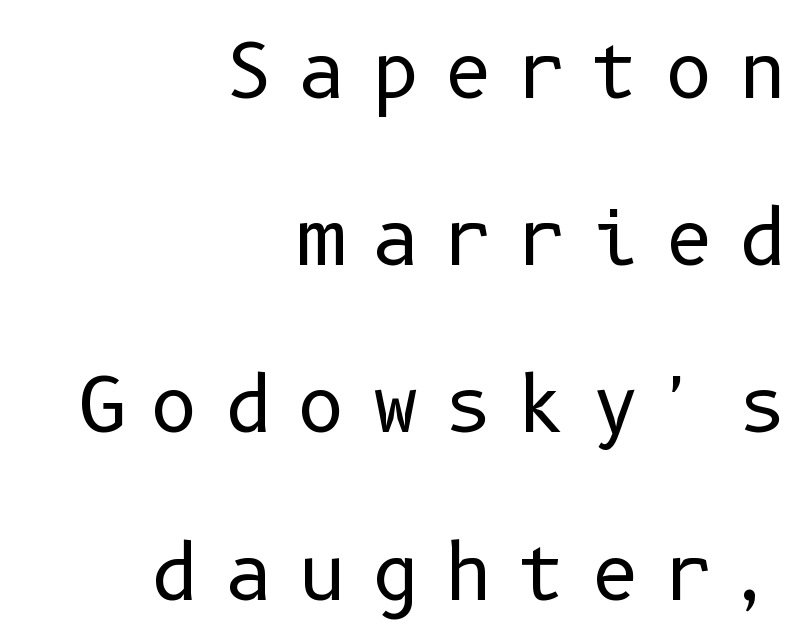
The image shows 75 px regular-weight sans-serif type, upright; set right-aligned, loose line spacing (2.23x), unusually wide letter spacing (+0.33 em), not underlined; low stroke contrast and a medium x-height.
